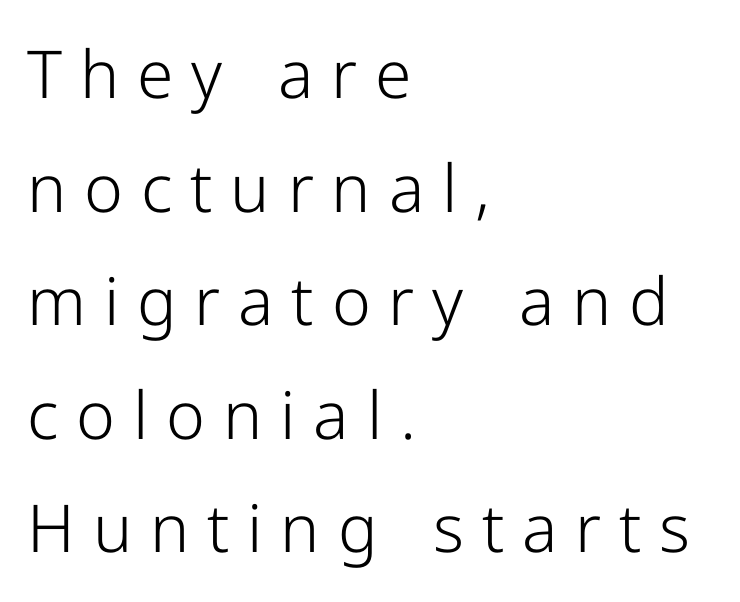
{"serif": "no", "italic": "no", "bold": "no", "weight": "light", "width": "normal", "stroke_contrast": "low", "x_height": "medium", "monospaced": "no", "underline": "no", "align": "left", "line_spacing_ratio": 1.72, "letter_spacing": "wide", "letter_spacing_em": 0.27, "glyph_px": 66}
